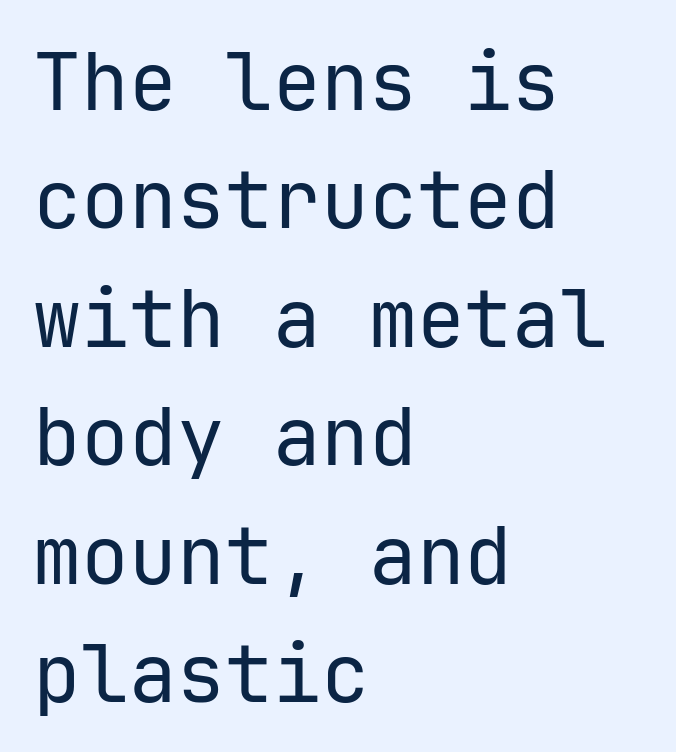
This sample uses plain, unmodified letter spacing. The font family rendered here belongs to the sans-serif group. Letters rest on an invisible, unmarked baseline. Which margin do the lines hug? The left one — the right edge is uneven. A typesetter would call this leading conventional body-copy spacing.
